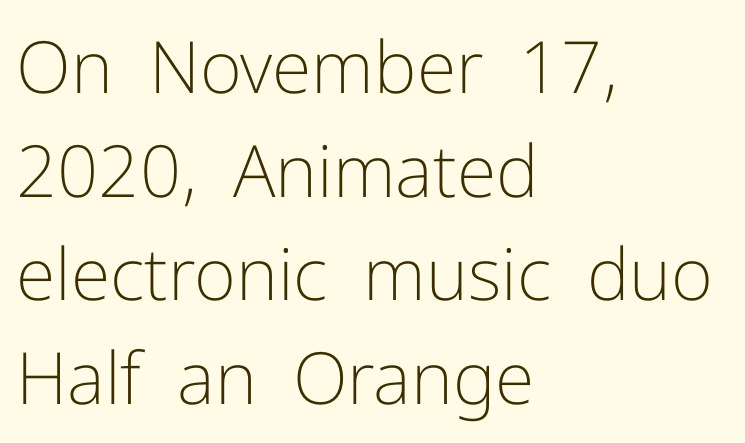
Q: Is the text bold? A: No.
Q: Is the text italic (slanted)? A: No, it is upright.
Q: Is the typeface a serif or a sans-serif typeface? A: Sans-serif.
Q: Is the text underlined? A: No.
Q: How is the paragraph aligned? A: Left-aligned.
Q: Is the spacing between letters normal or unusually wide? A: Normal.
Q: Is the spacing between lines tight, normal or loose? A: Normal.
Q: Width (condensed, normal, or wide)? A: Normal.
Q: Stroke contrast? A: Low.
Q: x-height? A: Medium.
Q: Monospaced? A: No.
